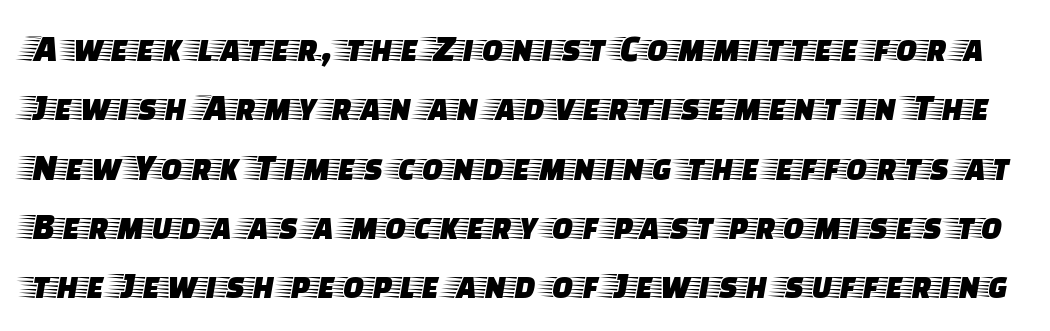
The image shows 39 px wide serif type; set normal line spacing (1.52x), normal letter spacing, not underlined; low stroke contrast and a large x-height.
